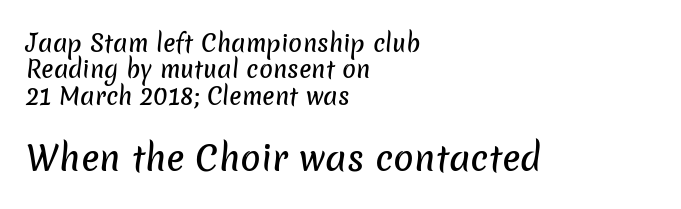
The image shows 34 px sans-serif type; set left-aligned, tight line spacing (1.15x), normal letter spacing, not underlined; the second (bottom) block is 1.48x larger; low stroke contrast and a medium x-height.
